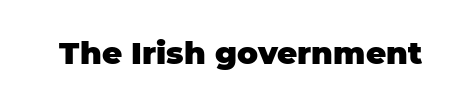
{"serif": "no", "italic": "no", "bold": "yes", "weight": "heavy", "width": "normal", "stroke_contrast": "low", "x_height": "large", "monospaced": "no", "underline": "no", "letter_spacing": "normal", "letter_spacing_em": 0.0, "glyph_px": 31}
